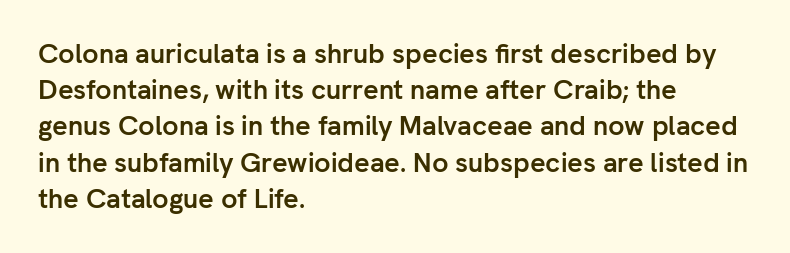
Q: Is the text bold? A: Yes.
Q: Is the text italic (slanted)? A: No, it is upright.
Q: Is the text underlined? A: No.
Q: How is the paragraph aligned? A: Left-aligned.
Q: Is the spacing between letters normal or unusually wide? A: Normal.
Q: Is the spacing between lines tight, normal or loose? A: Normal.
